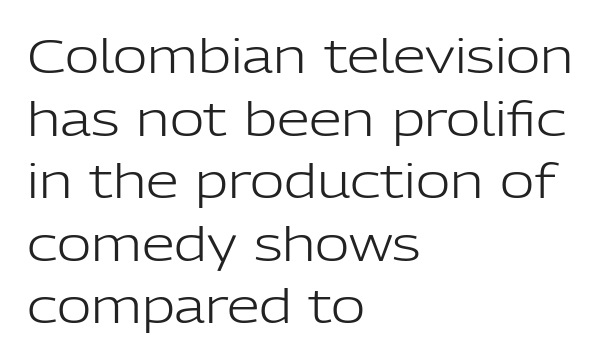
The image shows 47 px light sans-serif type, upright; set left-aligned, normal line spacing (1.33x), normal letter spacing, not underlined; low stroke contrast and a medium x-height.
